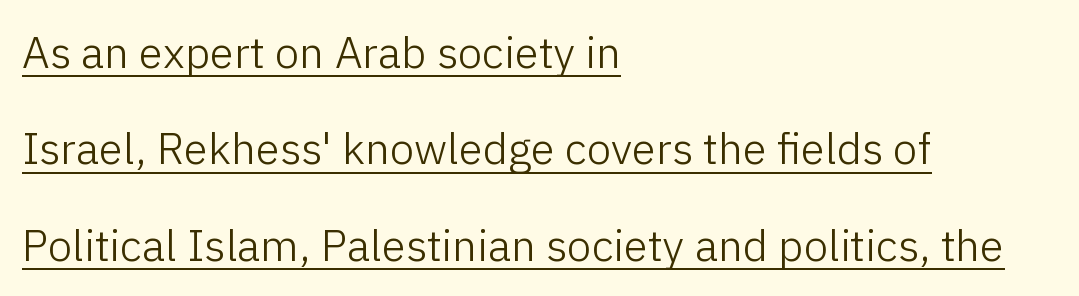
{"serif": "no", "italic": "no", "bold": "no", "weight": "light", "width": "normal", "stroke_contrast": "low", "x_height": "medium", "monospaced": "no", "underline": "yes", "align": "left", "line_spacing": "loose", "line_spacing_ratio": 2.19, "letter_spacing": "normal", "letter_spacing_em": 0.0, "glyph_px": 44}
